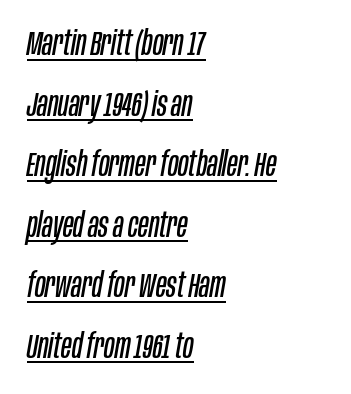
Q: Is the text bold? A: No.
Q: Is the text italic (slanted)? A: Yes, it leans right by about 10 degrees.
Q: Is the text underlined? A: Yes.
Q: How is the paragraph aligned? A: Left-aligned.
Q: Is the spacing between letters normal or unusually wide? A: Normal.
Q: Width (condensed, normal, or wide)? A: Condensed.
Q: Stroke contrast? A: Low.
Q: x-height? A: Large.
Q: Monospaced? A: No.
